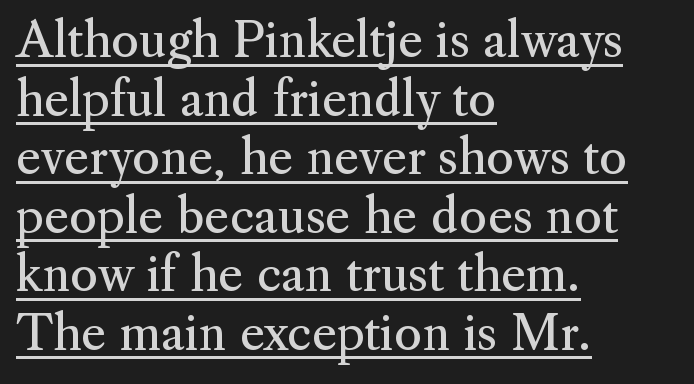
The image shows 48 px regular-weight serif type, upright; set left-aligned, line spacing 1.22x, normal letter spacing, underlined; medium stroke contrast and a small x-height.
